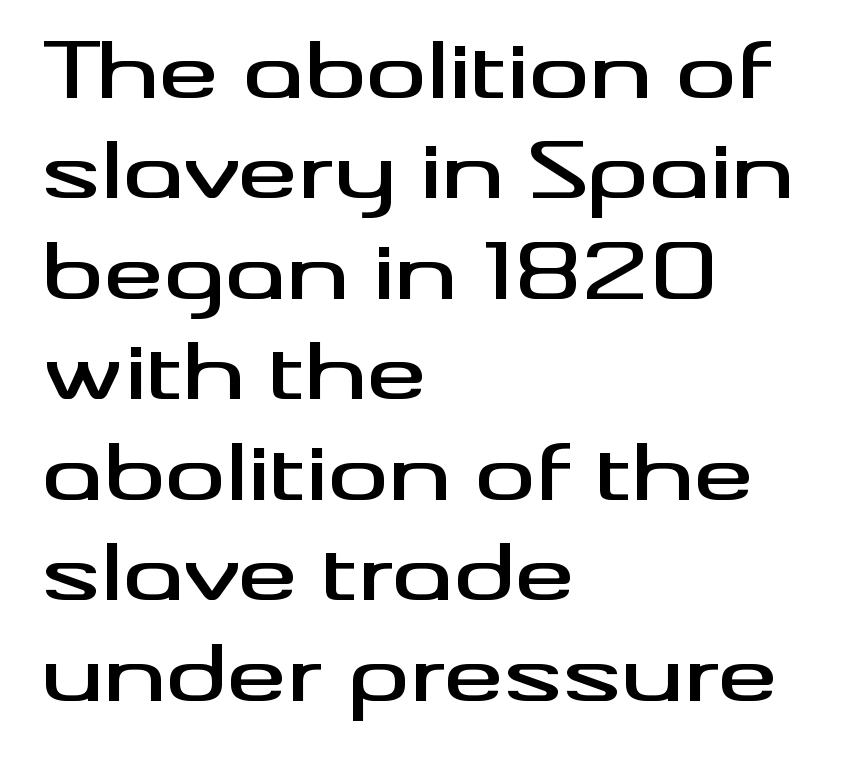
Q: Is the text italic (slanted)? A: No, it is upright.
Q: Is the typeface a serif or a sans-serif typeface? A: Sans-serif.
Q: Is the text underlined? A: No.
Q: How is the paragraph aligned? A: Left-aligned.
Q: Is the spacing between letters normal or unusually wide? A: Normal.
Q: Is the spacing between lines tight, normal or loose? A: Normal.
Q: Width (condensed, normal, or wide)? A: Wide.
Q: Stroke contrast? A: Medium.
Q: x-height? A: Small.
Q: Monospaced? A: No.
